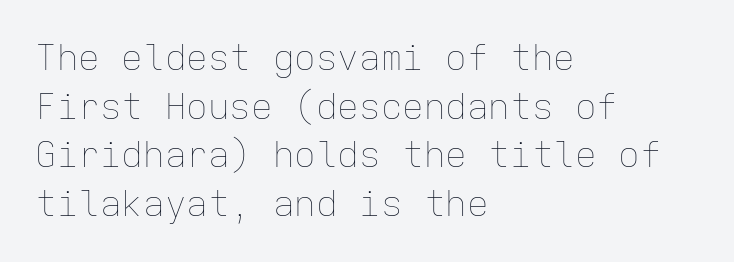
The image shows 36 px thin type, upright, monospaced; set left-aligned, normal line spacing (1.35x), normal letter spacing, not underlined; low stroke contrast and a medium x-height.
